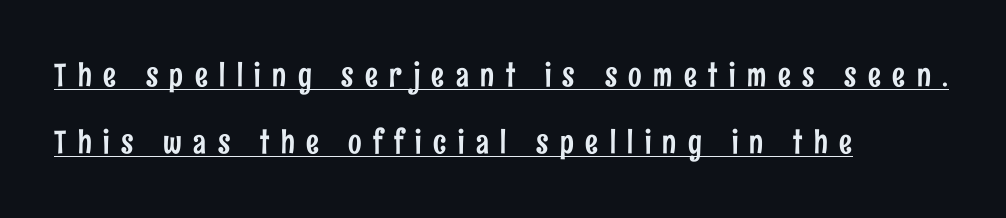
{"serif": "no", "italic": "no", "width": "condensed", "stroke_contrast": "low", "x_height": "medium", "monospaced": "no", "underline": "yes", "align": "left", "line_spacing": "loose", "line_spacing_ratio": 2.1, "letter_spacing": "wide", "letter_spacing_em": 0.36, "glyph_px": 32}
